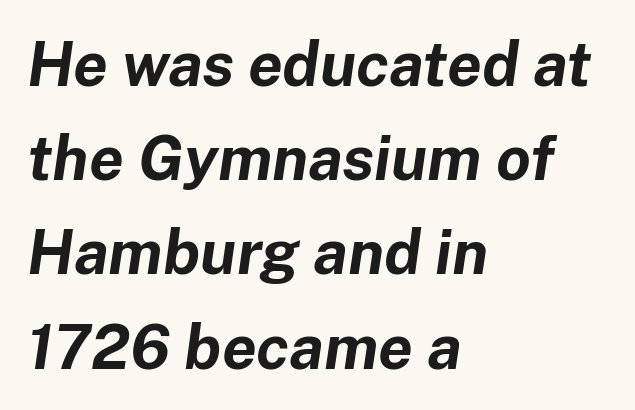
Q: Is the text bold? A: Yes.
Q: Is the text italic (slanted)? A: Yes, it leans right by about 8 degrees.
Q: Is the text underlined? A: No.
Q: How is the paragraph aligned? A: Left-aligned.
Q: Is the spacing between letters normal or unusually wide? A: Normal.
Q: Is the spacing between lines tight, normal or loose? A: Normal.
Q: Width (condensed, normal, or wide)? A: Normal.
Q: Stroke contrast? A: Low.
Q: x-height? A: Medium.
Q: Monospaced? A: No.
